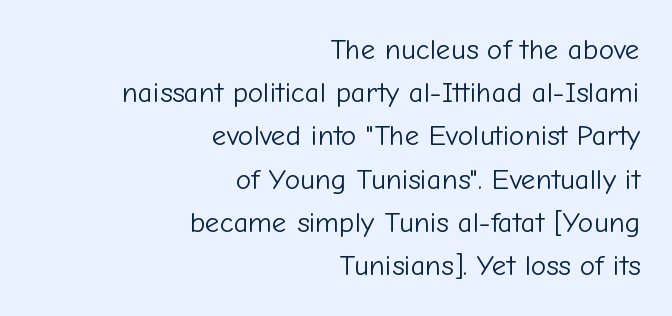
Weight: regular or lighter. You can tell from the bare stems that sans-serif type was used. The space between consecutive lines is moderate. The type sits square on the baseline with zero lean. Underlining? Definitely not there. Words appear dense and cohesive because spacing is normal.
